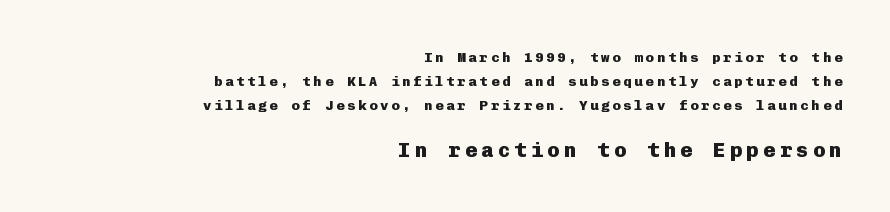
{"italic": "no", "bold": "yes", "underline": "no", "align": "right", "line_spacing_ratio": 1.72, "larger_block": "second", "size_ratio": 1.5, "glyph_px": 21}
